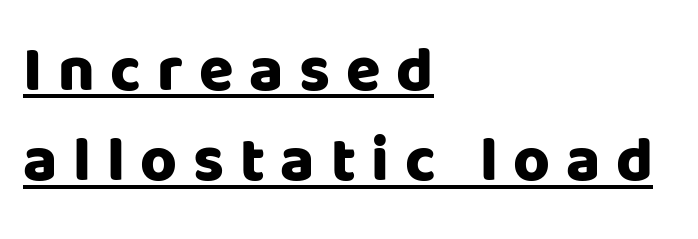
The image shows 63 px heavy sans-serif type, upright; set left-aligned, normal line spacing (1.43x), unusually wide letter spacing (+0.25 em), underlined; low stroke contrast and a large x-height.
